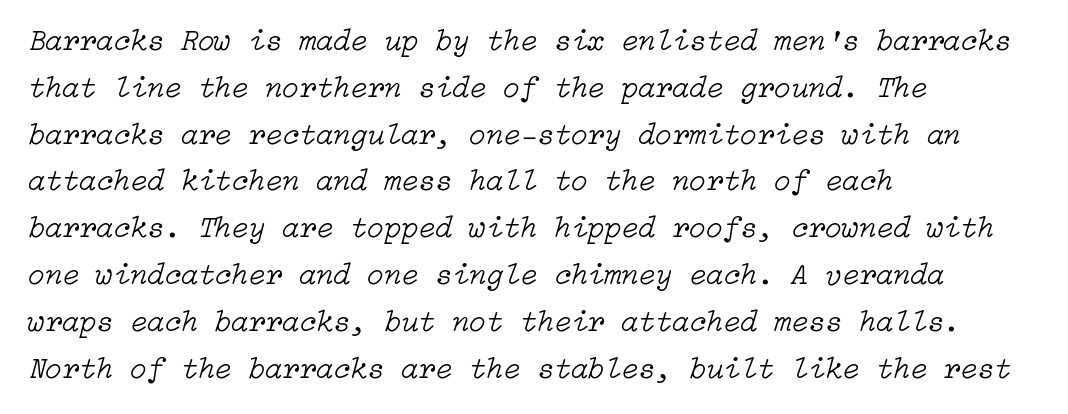
The image shows 31 px light type, italic (leaning right); set left-aligned, normal line spacing (1.51x), normal letter spacing, not underlined; low stroke contrast and a medium x-height.
